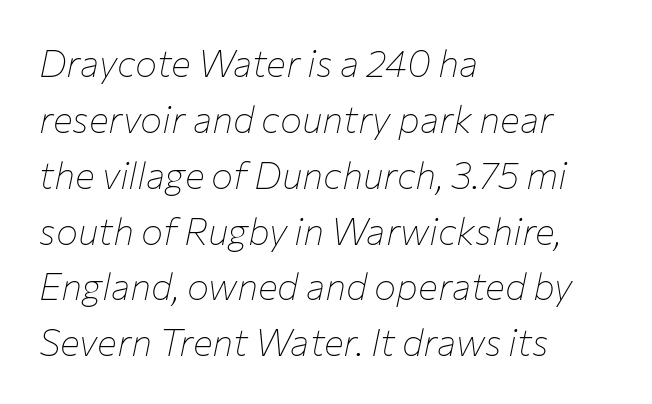
This rendering leaves character spacing at its baseline value. This sample has the flowing, uneven cadence of proportional lettering. Stems here are at most as thick as an everyday book face. Yep, that's italic — everything's leaning. This block has exactly the height ordinary leading produces. Line beginnings align vertically; line endings do not.
